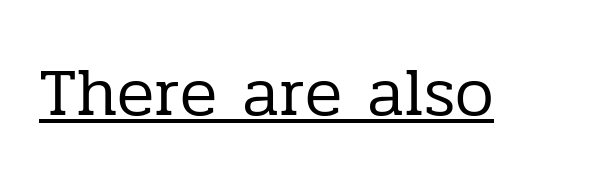
Q: Is the text bold? A: No.
Q: Is the text italic (slanted)? A: No, it is upright.
Q: Is the typeface a serif or a sans-serif typeface? A: Serif.
Q: Is the text underlined? A: Yes.
Q: Is the spacing between letters normal or unusually wide? A: Normal.
Q: Width (condensed, normal, or wide)? A: Normal.
Q: Stroke contrast? A: Low.
Q: x-height? A: Medium.
Q: Monospaced? A: No.
